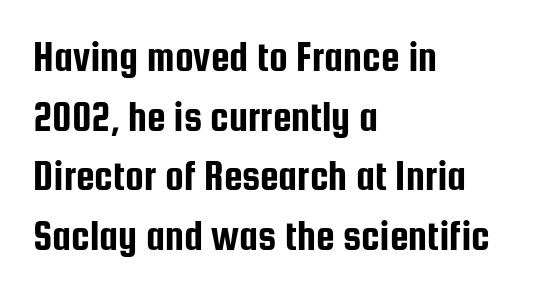
Q: Is the text italic (slanted)? A: No, it is upright.
Q: Is the typeface a serif or a sans-serif typeface? A: Sans-serif.
Q: Is the text underlined? A: No.
Q: How is the paragraph aligned? A: Left-aligned.
Q: Is the spacing between letters normal or unusually wide? A: Normal.
Q: Is the spacing between lines tight, normal or loose? A: Normal.
Q: Width (condensed, normal, or wide)? A: Condensed.
Q: Stroke contrast? A: Low.
Q: x-height? A: Medium.
Q: Monospaced? A: No.
